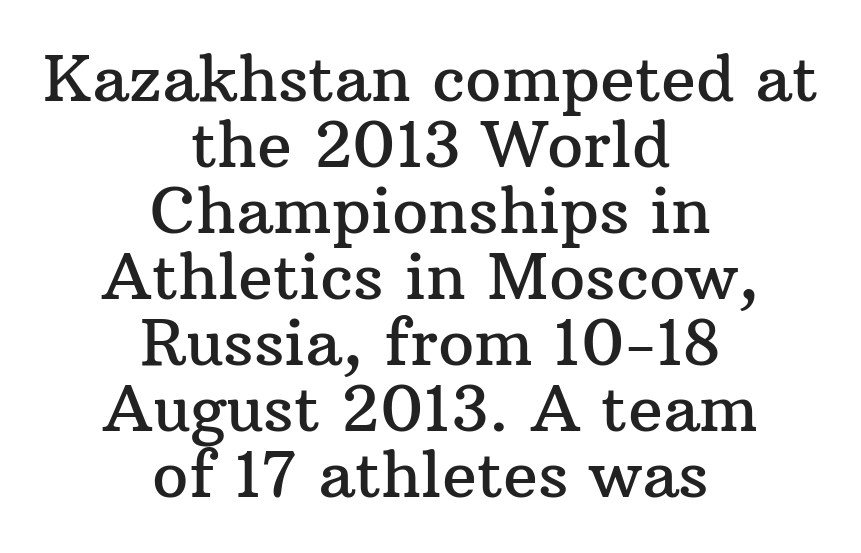
Regarding serifs, this sample has them. Each word holds together tightly as a unit, with standard inter-letter gaps. The passage shown is typed in a proportional face where columns would drift. If you folded the block vertically in half, each line would mirror itself in length. The leading is snug, giving the passage a crowded texture. The strip under each line holds only bare page.
